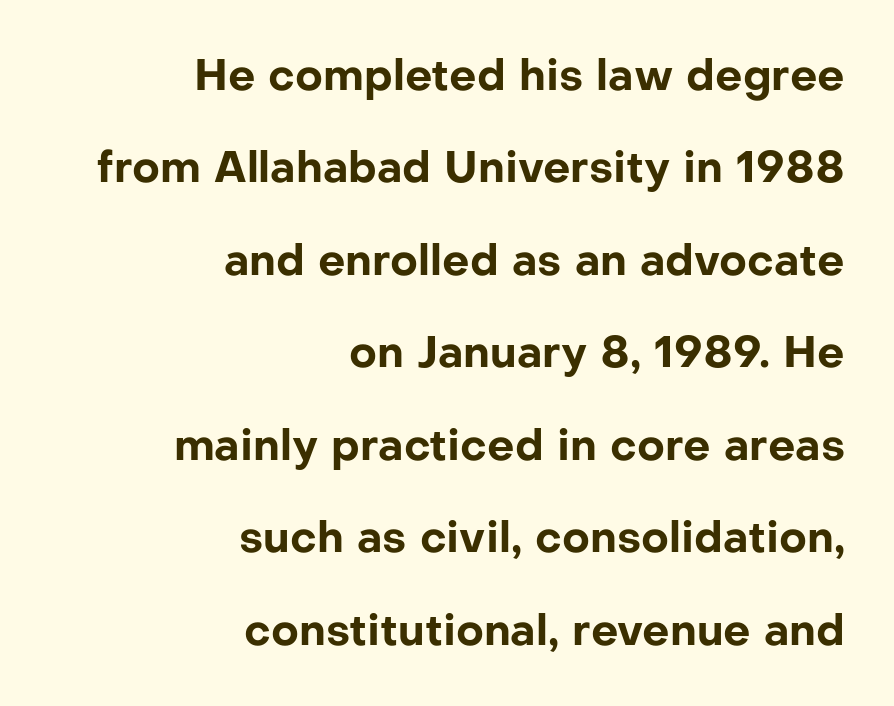
The image shows 43 px bold sans-serif type, upright; set right-aligned, loose line spacing (2.15x), normal letter spacing, not underlined; low stroke contrast and a medium x-height.
